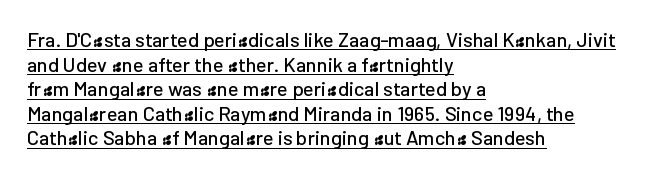
{"italic": "no", "underline": "yes", "align": "left", "line_spacing_ratio": 1.23, "letter_spacing": "normal", "letter_spacing_em": 0.0, "glyph_px": 20}
